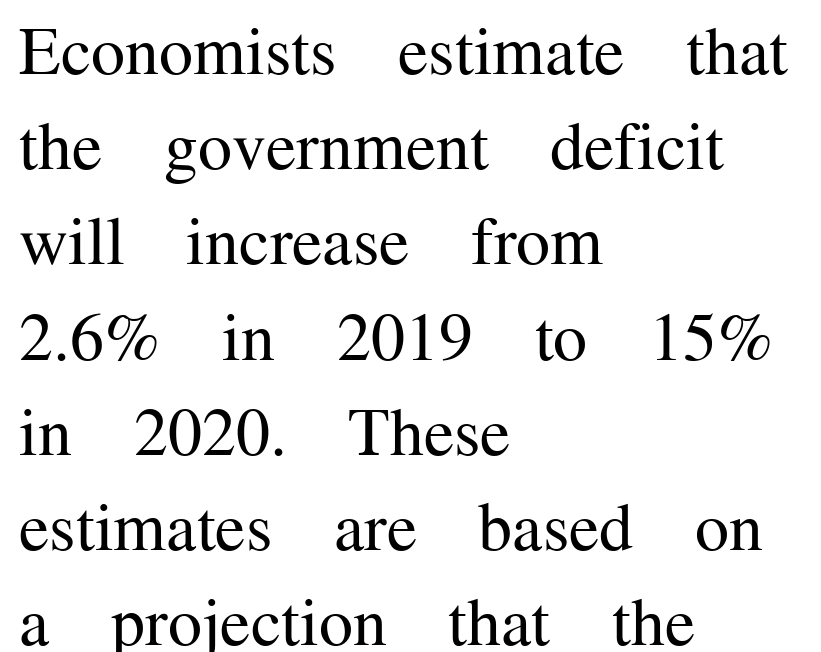
Leftover space on each line is placed entirely after the last word. The font sits on the lighter half of the weight spectrum, regular included. Think of a printed novel: that variable character pitch is what you see here. Interline gaps are of average width in this sample.
